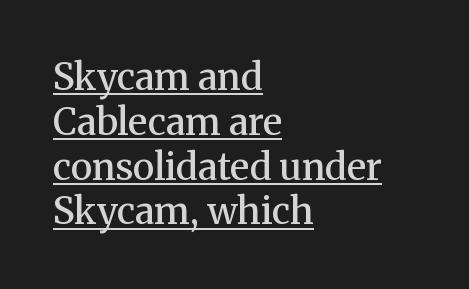
{"serif": "yes", "italic": "no", "bold": "semi", "weight": "semibold", "width": "normal", "stroke_contrast": "medium", "x_height": "medium", "monospaced": "no", "underline": "yes", "align": "left", "line_spacing_ratio": 1.21, "letter_spacing": "normal", "letter_spacing_em": 0.0, "glyph_px": 37}
